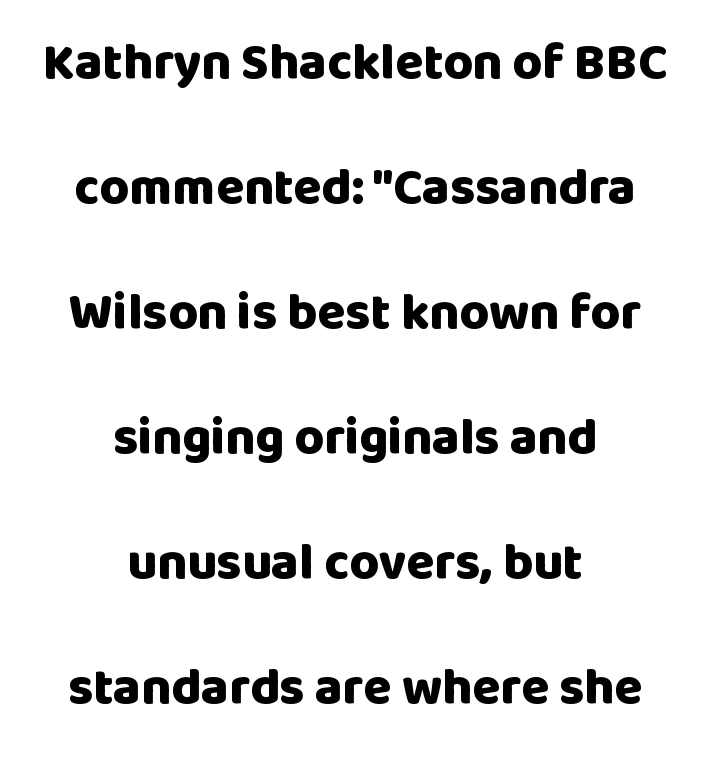
{"serif": "no", "italic": "no", "bold": "yes", "weight": "heavy", "width": "normal", "stroke_contrast": "low", "x_height": "large", "monospaced": "no", "underline": "no", "align": "center", "line_spacing": "loose", "line_spacing_ratio": 2.45, "letter_spacing": "normal", "letter_spacing_em": 0.0, "glyph_px": 51}
